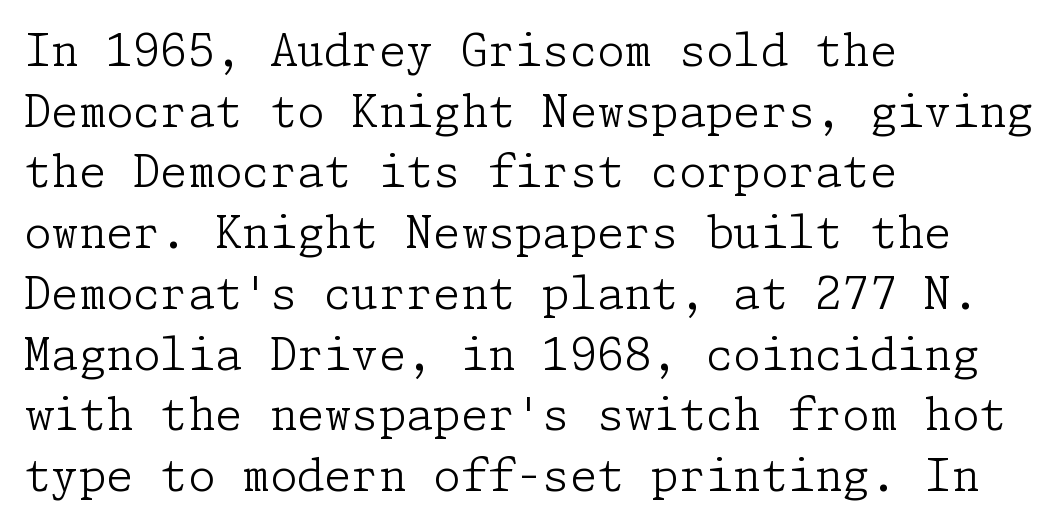
The designer went with a serif here, giving each stem small feet. This sample keeps an unexceptional amount of space between lines. Is the type heavy? It reads as light-to-regular instead. One-word summary of the alignment: left. Spacing between characters is what you'd get straight out of the box.
